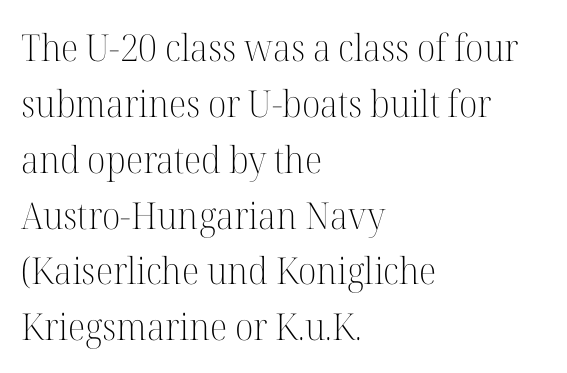
Q: Is the text bold? A: No.
Q: Is the text italic (slanted)? A: No, it is upright.
Q: Is the typeface a serif or a sans-serif typeface? A: Serif.
Q: Is the text underlined? A: No.
Q: How is the paragraph aligned? A: Left-aligned.
Q: Is the spacing between letters normal or unusually wide? A: Normal.
Q: Is the spacing between lines tight, normal or loose? A: Normal.
Q: Width (condensed, normal, or wide)? A: Normal.
Q: Stroke contrast? A: High.
Q: x-height? A: Medium.
Q: Monospaced? A: No.
